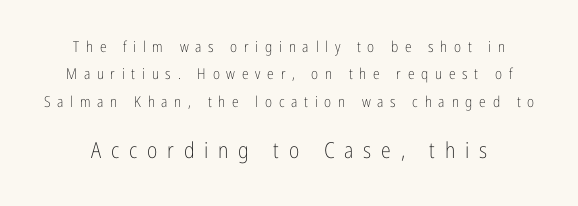
{"italic": "no", "bold": "no", "underline": "no", "line_spacing_ratio": 1.82, "letter_spacing": "wide", "letter_spacing_em": 0.45, "larger_block": "second", "size_ratio": 1.47, "glyph_px": 22}
